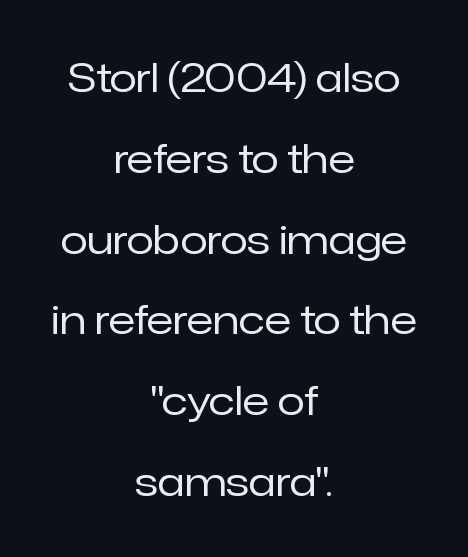
{"serif": "no", "italic": "no", "bold": "no", "weight": "regular", "width": "normal", "stroke_contrast": "low", "x_height": "medium", "monospaced": "no", "underline": "no", "align": "center", "line_spacing": "loose", "line_spacing_ratio": 2.02, "letter_spacing": "normal", "letter_spacing_em": 0.0, "glyph_px": 40}
